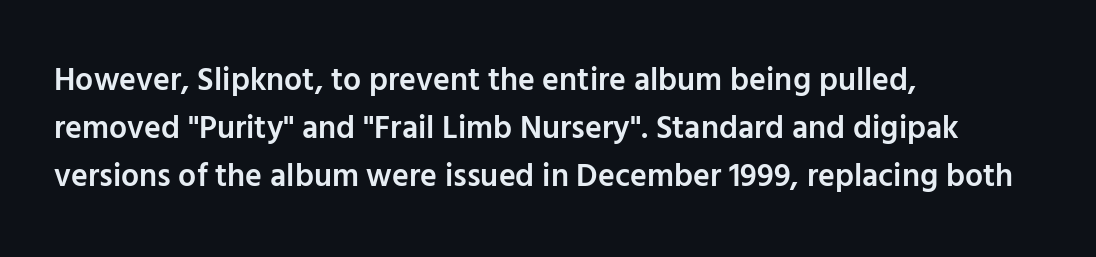
The image shows 32 px semibold sans-serif type, upright; set left-aligned, normal line spacing (1.5x), normal letter spacing, not underlined; low stroke contrast and a medium x-height.
